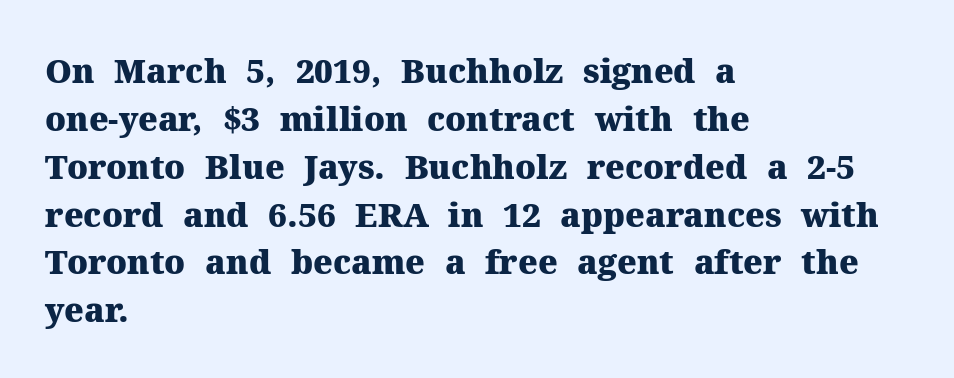
Q: Is the text bold? A: Yes.
Q: Is the text italic (slanted)? A: No, it is upright.
Q: Is the typeface a serif or a sans-serif typeface? A: Serif.
Q: Is the text underlined? A: No.
Q: How is the paragraph aligned? A: Left-aligned.
Q: Is the spacing between letters normal or unusually wide? A: Normal.
Q: Is the spacing between lines tight, normal or loose? A: Normal.
Q: Width (condensed, normal, or wide)? A: Normal.
Q: Stroke contrast? A: Medium.
Q: x-height? A: Medium.
Q: Monospaced? A: No.
